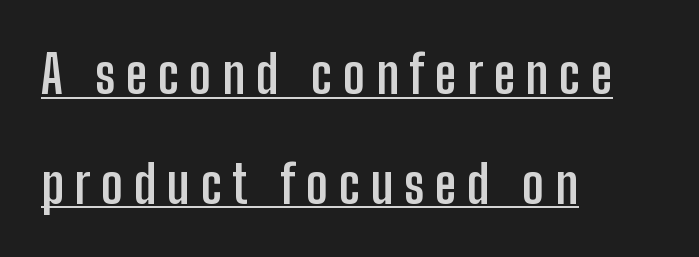
{"serif": "no", "italic": "no", "bold": "yes", "weight": "semibold", "width": "condensed", "stroke_contrast": "low", "x_height": "medium", "monospaced": "no", "underline": "yes", "align": "left", "line_spacing": "loose", "line_spacing_ratio": 2.07, "letter_spacing": "wide", "letter_spacing_em": 0.2, "glyph_px": 53}
